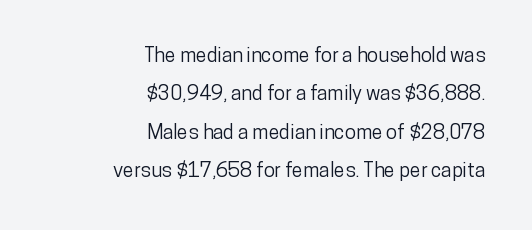
Q: Is the text italic (slanted)? A: No, it is upright.
Q: Is the text underlined? A: No.
Q: How is the paragraph aligned? A: Right-aligned.
Q: Is the spacing between letters normal or unusually wide? A: Normal.
Q: Is the spacing between lines tight, normal or loose? A: Loose.
